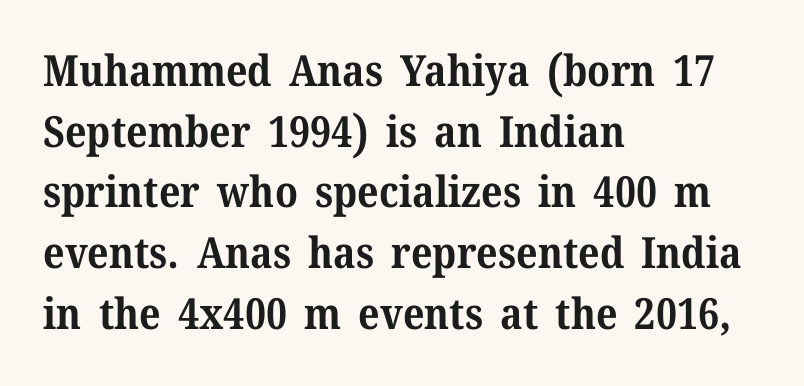
{"serif": "yes", "italic": "no", "bold": "yes", "weight": "bold", "width": "normal", "stroke_contrast": "medium", "x_height": "medium", "monospaced": "no", "underline": "no", "align": "left", "line_spacing": "normal", "line_spacing_ratio": 1.41, "letter_spacing": "normal", "letter_spacing_em": 0.0, "glyph_px": 43}
